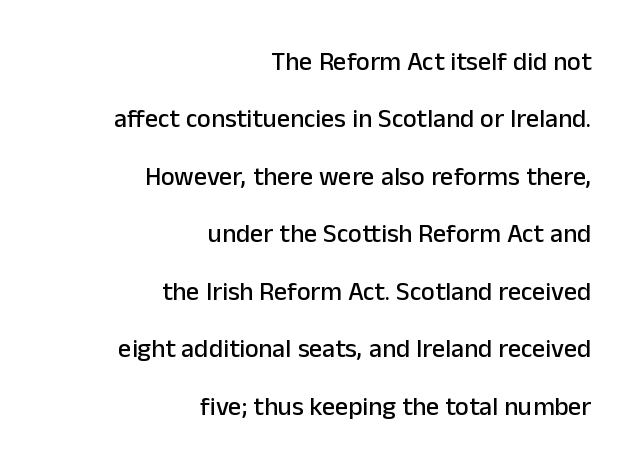
The image shows 26 px text type, upright; set right-aligned, loose line spacing (2.21x), normal letter spacing, not underlined.
